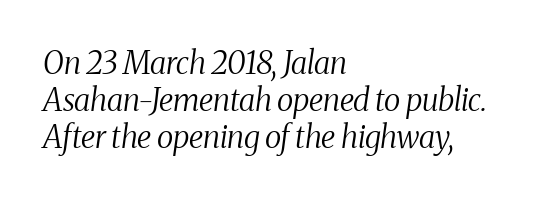
The image shows 31 px regular-weight, condensed serif type, italic (leaning right); set left-aligned, line spacing 1.19x, normal letter spacing, not underlined; medium stroke contrast and a medium x-height.
